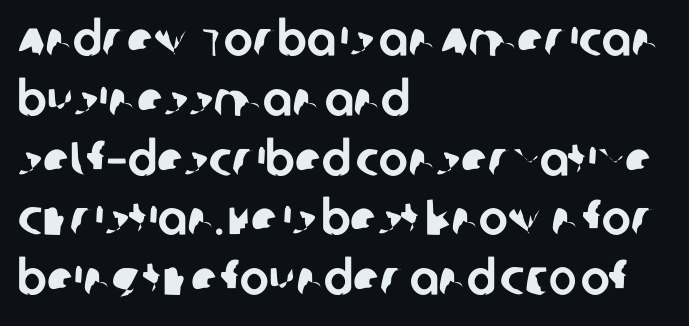
{"serif": "no", "width": "normal", "stroke_contrast": "low", "x_height": "large", "monospaced": "no", "underline": "no", "align": "left", "line_spacing_ratio": 1.22, "letter_spacing": "normal", "letter_spacing_em": 0.0, "glyph_px": 49}
